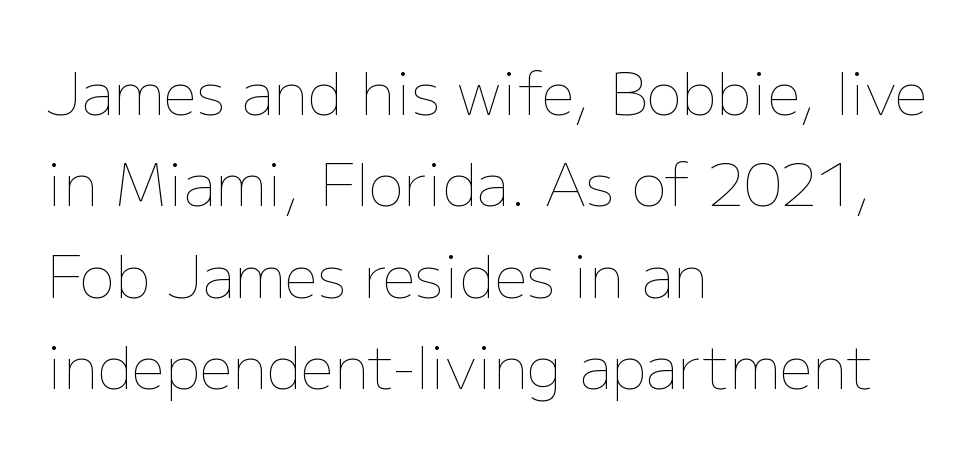
{"italic": "no", "bold": "no", "weight": "thin", "width": "normal", "stroke_contrast": "low", "x_height": "medium", "monospaced": "no", "underline": "no", "align": "left", "line_spacing": "normal", "line_spacing_ratio": 1.55, "letter_spacing": "normal", "letter_spacing_em": 0.0, "glyph_px": 59}
